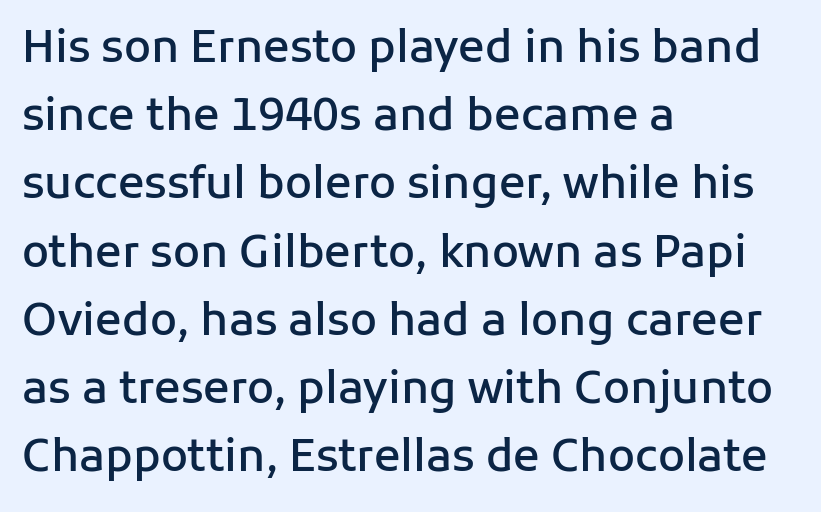
The image shows 44 px semibold sans-serif type, upright; set left-aligned, normal line spacing (1.55x), normal letter spacing, not underlined; low stroke contrast and a medium x-height.
